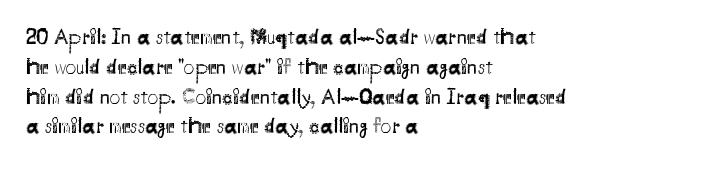
Q: Is the text bold? A: No.
Q: Is the text italic (slanted)? A: No, it is upright.
Q: Is the text underlined? A: No.
Q: How is the paragraph aligned? A: Left-aligned.
Q: Is the spacing between letters normal or unusually wide? A: Normal.
Q: Is the spacing between lines tight, normal or loose? A: Normal.
